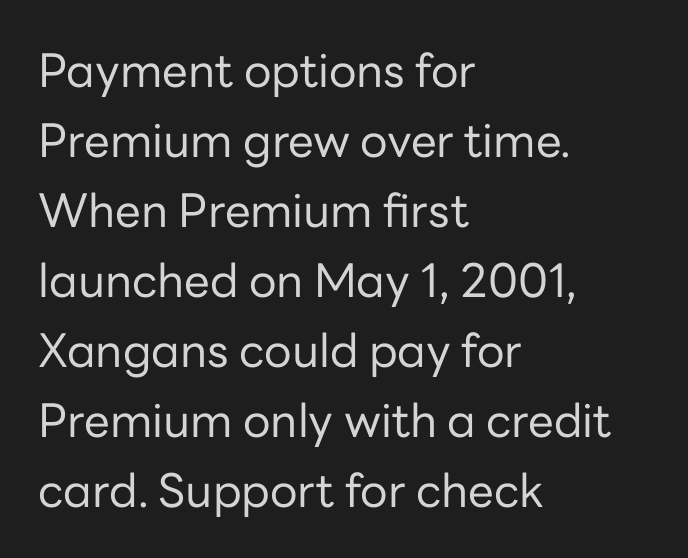
The image shows 46 px regular-weight sans-serif type, upright; set left-aligned, normal line spacing (1.52x), normal letter spacing, not underlined; low stroke contrast and a medium x-height.
